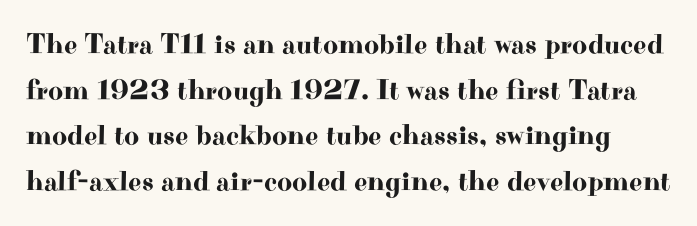
Vertical strokes here are truly vertical. The space directly below the letters is spotless. Character widths vary here, with narrow letters taking less room than wide ones. A typesetter would label this face a serif. Honestly, the letter spacing is just normal — you wouldn't notice it. Normally led — the rows are evenly, conventionally spaced.
